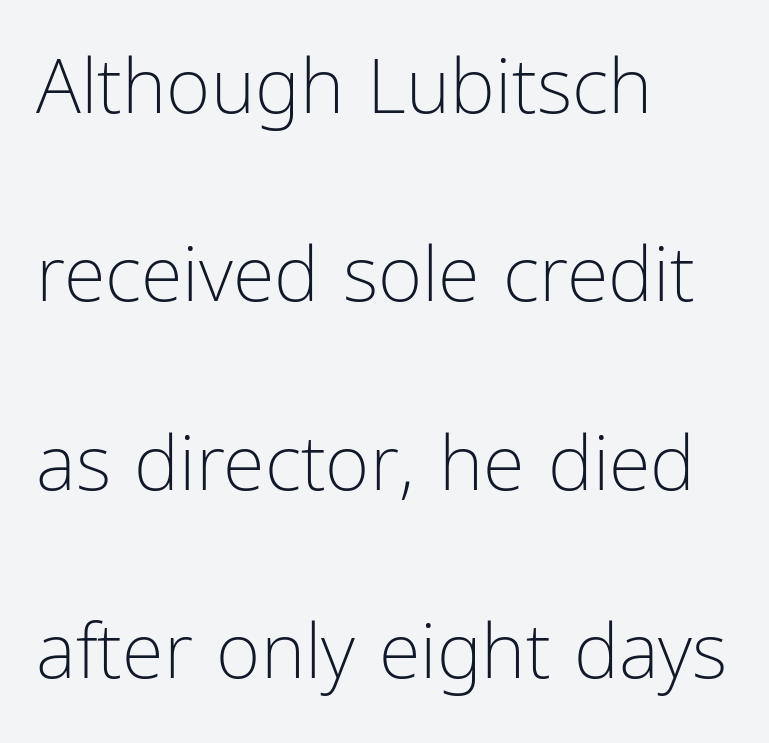
{"serif": "no", "italic": "no", "bold": "no", "weight": "light", "width": "condensed", "stroke_contrast": "low", "x_height": "medium", "monospaced": "no", "underline": "no", "align": "left", "line_spacing": "loose", "line_spacing_ratio": 2.48, "letter_spacing": "normal", "letter_spacing_em": 0.0, "glyph_px": 76}
